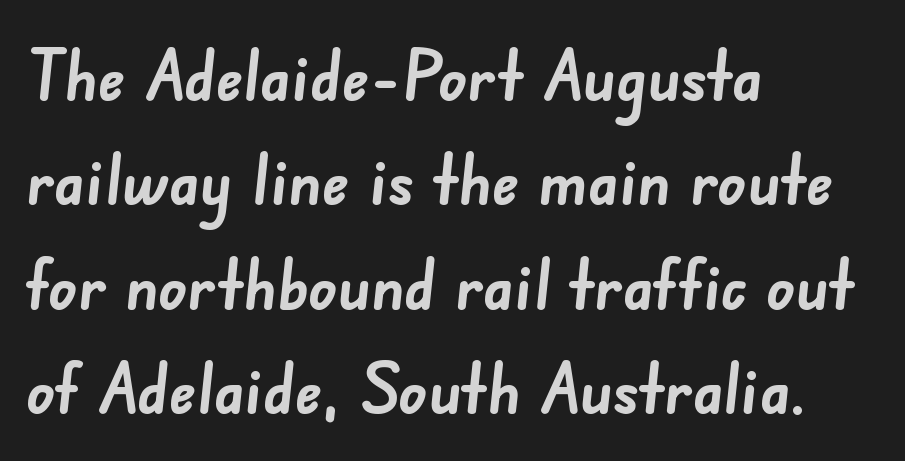
The image shows 70 px semibold sans-serif type; set left-aligned, normal line spacing (1.49x), normal letter spacing, not underlined; low stroke contrast and a small x-height.
